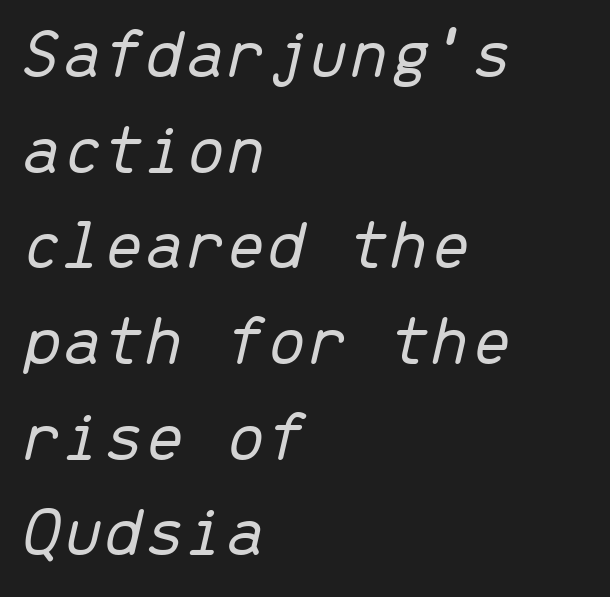
The image shows 73 px light type, italic (leaning right), monospaced; set left-aligned, normal line spacing (1.31x), normal letter spacing, not underlined; low stroke contrast and a medium x-height.
